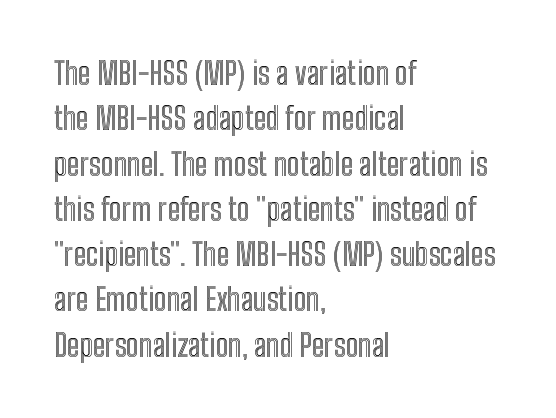
{"italic": "no", "width": "condensed", "x_height": "medium", "monospaced": "no", "underline": "no", "align": "left", "line_spacing": "normal", "line_spacing_ratio": 1.46, "letter_spacing": "normal", "letter_spacing_em": 0.0, "glyph_px": 31}
